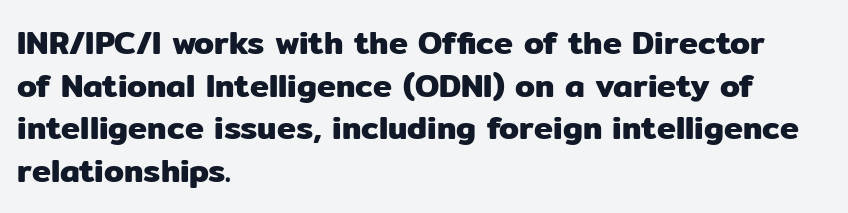
Every character sits straight up, as roman type does. Think of a printed novel: that variable character pitch is what you see here. Decoration check: the copy has no underline. Is there much room between lines? A standard amount, neither cramped nor airy. The characters display no serif detailing; their extremities are plain. Observe the ordinary spacing: letters are neighbours, not strangers.
